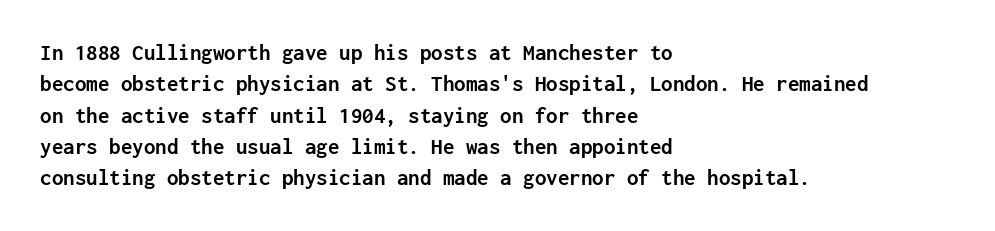
The image shows 23 px bold type, upright; set left-aligned, normal line spacing (1.36x), normal letter spacing, not underlined.
